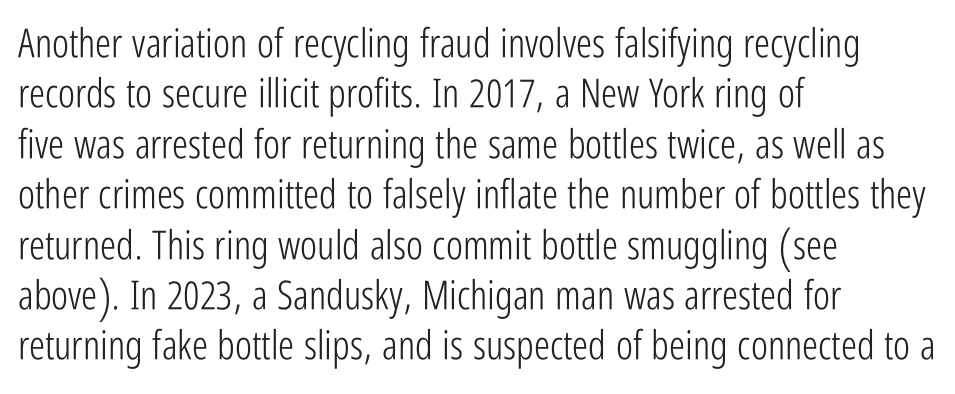
Q: Is the text bold? A: No.
Q: Is the text italic (slanted)? A: No, it is upright.
Q: Is the typeface a serif or a sans-serif typeface? A: Sans-serif.
Q: Is the text underlined? A: No.
Q: How is the paragraph aligned? A: Left-aligned.
Q: Is the spacing between letters normal or unusually wide? A: Normal.
Q: Is the spacing between lines tight, normal or loose? A: Normal.
Q: Width (condensed, normal, or wide)? A: Condensed.
Q: Stroke contrast? A: Low.
Q: x-height? A: Medium.
Q: Monospaced? A: No.
